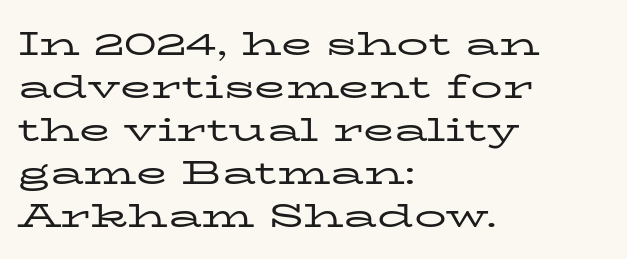
Q: Is the text bold? A: No.
Q: Is the text italic (slanted)? A: No, it is upright.
Q: Is the typeface a serif or a sans-serif typeface? A: Serif.
Q: Is the text underlined? A: No.
Q: How is the paragraph aligned? A: Left-aligned.
Q: Is the spacing between letters normal or unusually wide? A: Normal.
Q: Is the spacing between lines tight, normal or loose? A: Normal.
Q: Width (condensed, normal, or wide)? A: Wide.
Q: Stroke contrast? A: Low.
Q: x-height? A: Medium.
Q: Monospaced? A: No.
